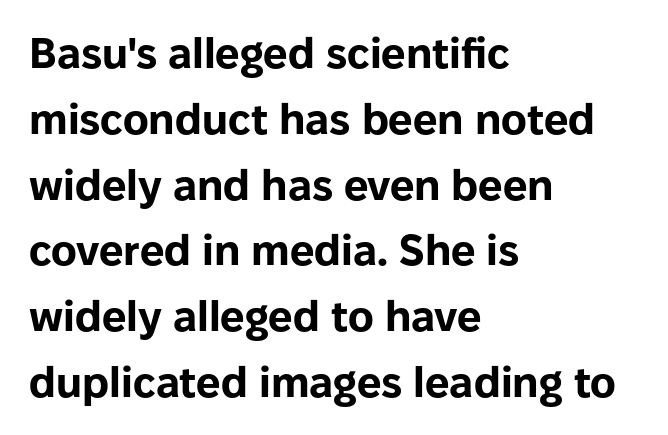
The image shows 43 px bold sans-serif type, upright; set left-aligned, normal line spacing (1.53x), normal letter spacing, not underlined; low stroke contrast and a medium x-height.
